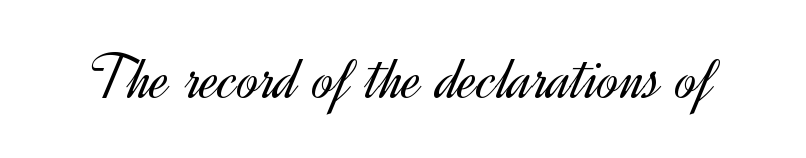
{"serif": "no", "bold": "no", "weight": "light", "width": "normal", "x_height": "small", "monospaced": "no", "underline": "no", "letter_spacing": "normal", "letter_spacing_em": 0.0, "glyph_px": 65}
